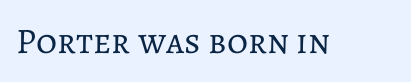
{"italic": "no", "bold": "no", "weight": "regular", "width": "normal", "stroke_contrast": "low", "x_height": "medium", "monospaced": "no", "underline": "no", "letter_spacing": "normal", "letter_spacing_em": 0.0, "glyph_px": 36}
